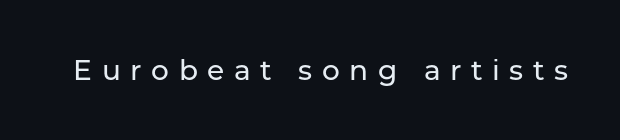
Q: Is the text italic (slanted)? A: No, it is upright.
Q: Is the typeface a serif or a sans-serif typeface? A: Sans-serif.
Q: Is the text underlined? A: No.
Q: Is the spacing between letters normal or unusually wide? A: Unusually wide.
Q: Width (condensed, normal, or wide)? A: Normal.
Q: Stroke contrast? A: Low.
Q: x-height? A: Medium.
Q: Monospaced? A: No.
